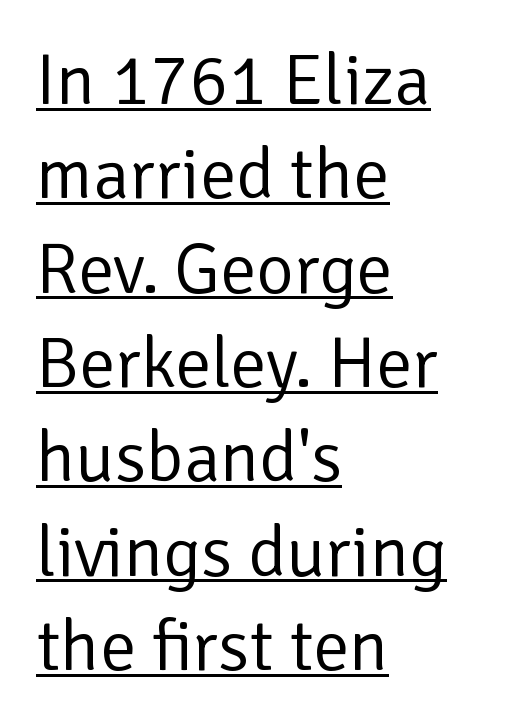
Q: Is the text bold? A: No.
Q: Is the text italic (slanted)? A: No, it is upright.
Q: Is the typeface a serif or a sans-serif typeface? A: Sans-serif.
Q: Is the text underlined? A: Yes.
Q: How is the paragraph aligned? A: Left-aligned.
Q: Is the spacing between letters normal or unusually wide? A: Normal.
Q: Is the spacing between lines tight, normal or loose? A: Normal.
Q: Width (condensed, normal, or wide)? A: Normal.
Q: Stroke contrast? A: Low.
Q: x-height? A: Medium.
Q: Monospaced? A: No.
